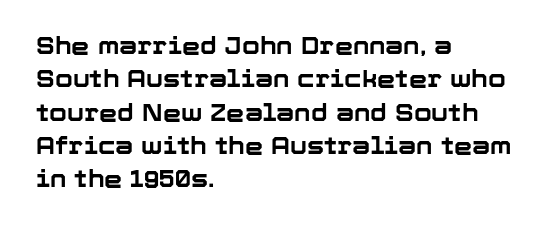
Every letter is thick-stroked: bold, no question. The space directly below the letters is spotless. How would I describe the line gaps? Plain and ordinary. A classic flush-left, rag-right setting is used for this passage. The specimen reads as upright at a glance.
